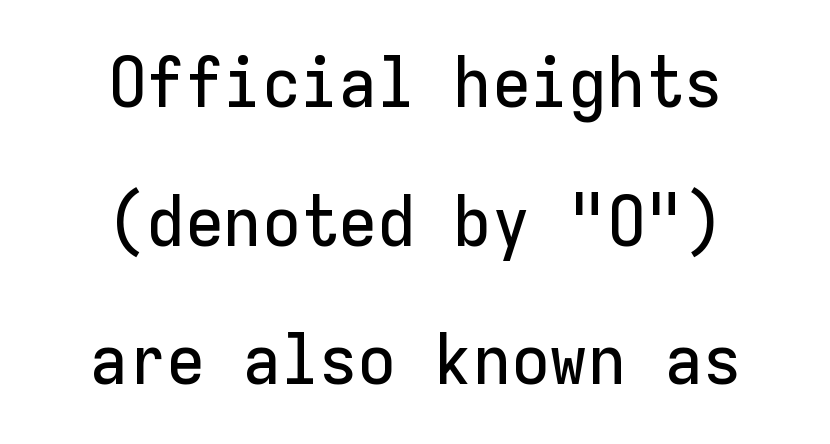
Nobody drew a line under any word here. Italic: no, the glyphs are upright roman. Students, observe: this is what heavily led, spacious text looks like. The letters march in equal steps, a hallmark of fixed-pitch type. Alignment: centered.
